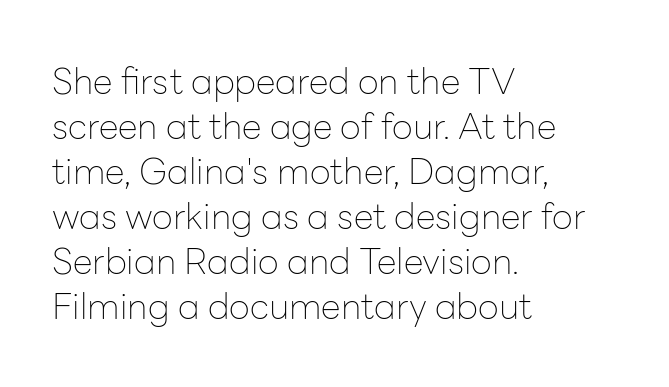
The rendering uses natural spacing where letterforms have individual widths. The text block is weighted toward the left margin, trailing off unevenly rightward. One glance says typical: line gaps are just what's usual. The face used here is rendered with its standard letterfit. Is this a heavy cut? Hardly; it is regular or lighter.
